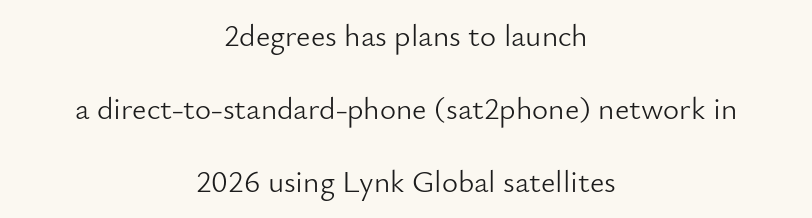
The image shows 31 px light sans-serif type, upright; set centered, loose line spacing (2.35x), normal letter spacing, not underlined; low stroke contrast and a small x-height.
